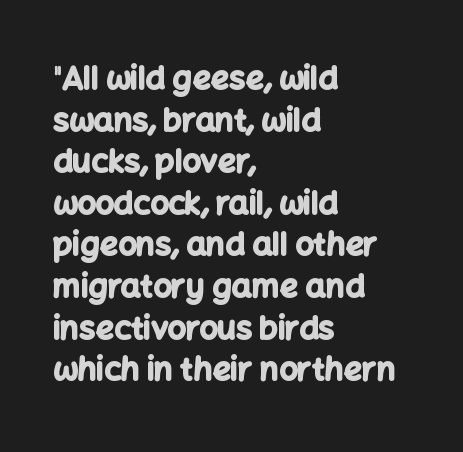
Q: Is the text bold? A: Yes.
Q: Is the text italic (slanted)? A: No, it is upright.
Q: Is the typeface a serif or a sans-serif typeface? A: Sans-serif.
Q: Is the text underlined? A: No.
Q: How is the paragraph aligned? A: Left-aligned.
Q: Is the spacing between letters normal or unusually wide? A: Normal.
Q: Is the spacing between lines tight, normal or loose? A: Normal.
Q: Width (condensed, normal, or wide)? A: Normal.
Q: Stroke contrast? A: Low.
Q: x-height? A: Medium.
Q: Monospaced? A: No.
